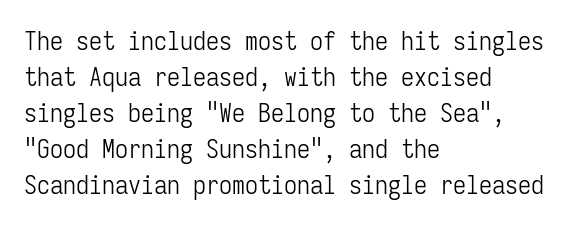
Q: Is the text bold? A: No.
Q: Is the text italic (slanted)? A: No, it is upright.
Q: Is the text underlined? A: No.
Q: How is the paragraph aligned? A: Left-aligned.
Q: Is the spacing between letters normal or unusually wide? A: Normal.
Q: Is the spacing between lines tight, normal or loose? A: Normal.
